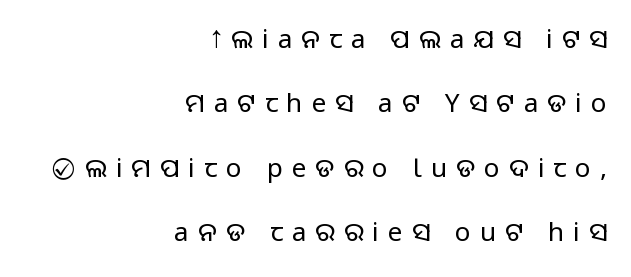
The lettering holds an erect, upright posture throughout. Is the block centered? No — it sits flush against the right margin. Letters rest on an invisible, unmarked baseline. The rendering inserts visible extra space after every character.
